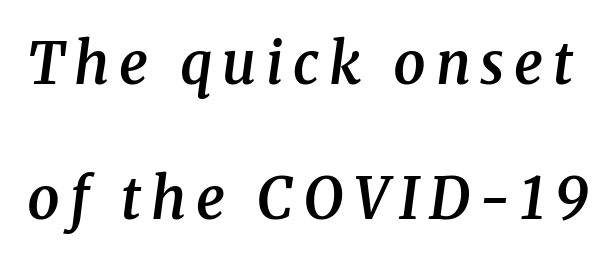
The image shows 57 px semibold serif type, italic (leaning right); set loose line spacing (2.37x), not underlined; medium stroke contrast and a medium x-height.
